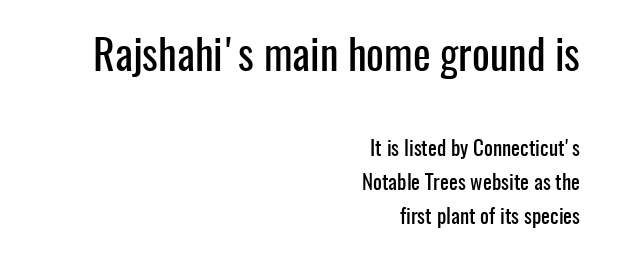
The image shows 42 px condensed sans-serif type, upright; set right-aligned, normal line spacing (1.62x), normal letter spacing, not underlined; the first (top) block is 2.0x larger; low stroke contrast and a medium x-height.
